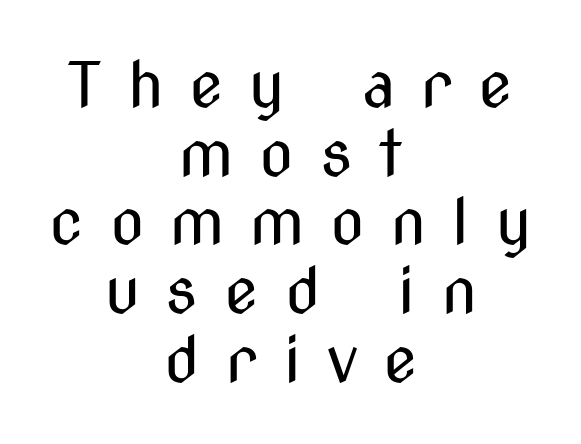
Q: Is the text bold? A: No.
Q: Is the text italic (slanted)? A: No, it is upright.
Q: Is the typeface a serif or a sans-serif typeface? A: Sans-serif.
Q: Is the text underlined? A: No.
Q: How is the paragraph aligned? A: Centered.
Q: Is the spacing between letters normal or unusually wide? A: Unusually wide.
Q: Is the spacing between lines tight, normal or loose? A: Tight.
Q: Width (condensed, normal, or wide)? A: Condensed.
Q: Stroke contrast? A: Medium.
Q: x-height? A: Medium.
Q: Monospaced? A: No.
